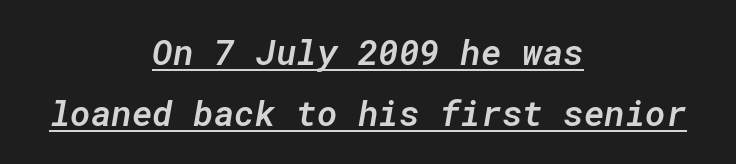
Spacing between characters is what you'd get straight out of the box. Is the type slanted? Yes — the strokes lean at a clear angle. Underlining? Definitely there. Typeset on center — no edge is straight.
